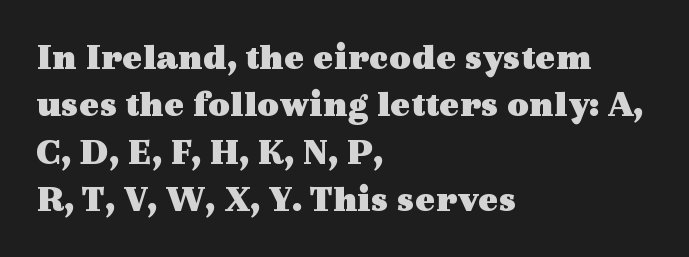
{"serif": "yes", "italic": "no", "bold": "yes", "weight": "heavy", "width": "wide", "x_height": "medium", "monospaced": "no", "underline": "no", "align": "left", "line_spacing": "normal", "line_spacing_ratio": 1.25, "letter_spacing": "normal", "letter_spacing_em": 0.0, "glyph_px": 38}
